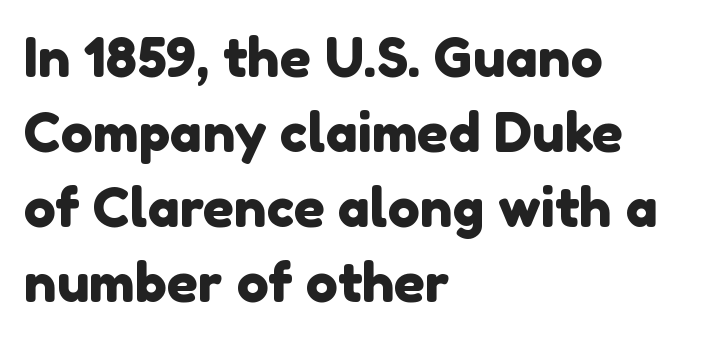
{"serif": "no", "width": "normal", "x_height": "medium", "monospaced": "no", "underline": "no", "align": "left", "line_spacing": "normal", "line_spacing_ratio": 1.39, "letter_spacing": "normal", "letter_spacing_em": 0.0, "glyph_px": 54}
